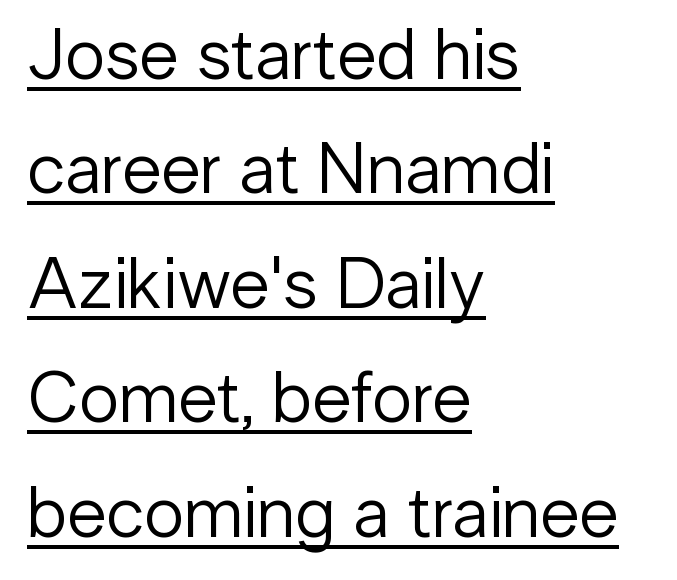
Caption: multi-line text, flush left, ragged right. Tracking here is standard; glyphs follow each other at the usual distance. The type family on display is of the sans-serif kind. The weight would be labelled regular, book, light, or lighter still. If you measured baseline to baseline, you'd find a middling distance. A typesetter would call this proportional, since set widths differ per character.
